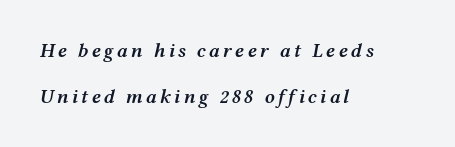
{"italic": "yes", "lean": "right", "slant_degrees": 12, "bold": "semi", "underline": "no", "align": "left", "line_spacing": "loose", "line_spacing_ratio": 2.28, "glyph_px": 20}
